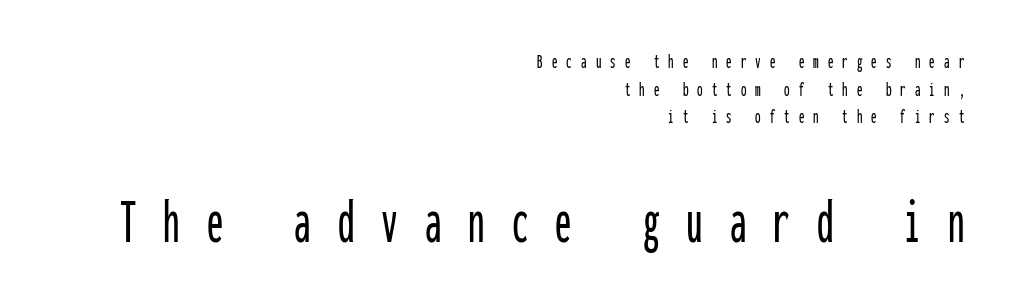
The image shows 66 px condensed sans-serif type, upright, monospaced; set right-aligned, normal line spacing (1.26x), unusually wide letter spacing (+0.41 em), not underlined; the second (bottom) block is 3.0x larger; low stroke contrast and a medium x-height.
